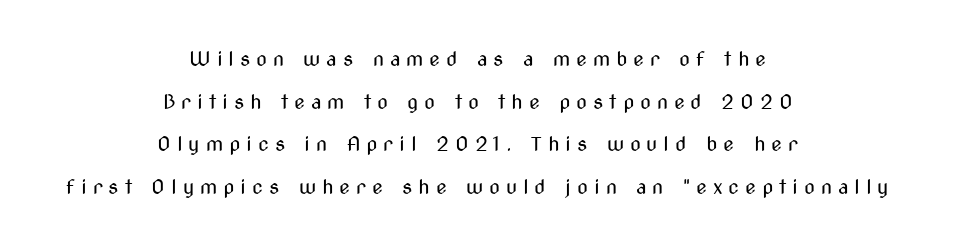
The image shows 20 px text type, upright; set centered, loose line spacing (2.13x), unusually wide letter spacing (+0.29 em), not underlined.
